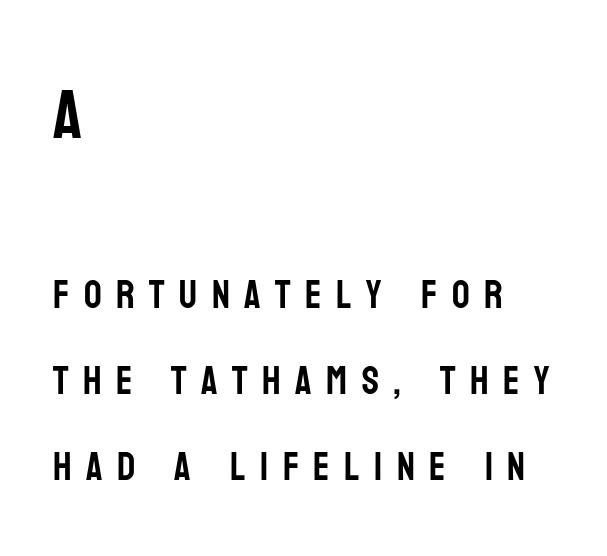
The face used here is proportionally spaced, like ordinary book or web type. One glance says open: line gaps are wider than usual. In terms of posture, this sample is upright. Only glyphs here, with clear space below each row. One-word summary of the alignment: left.
